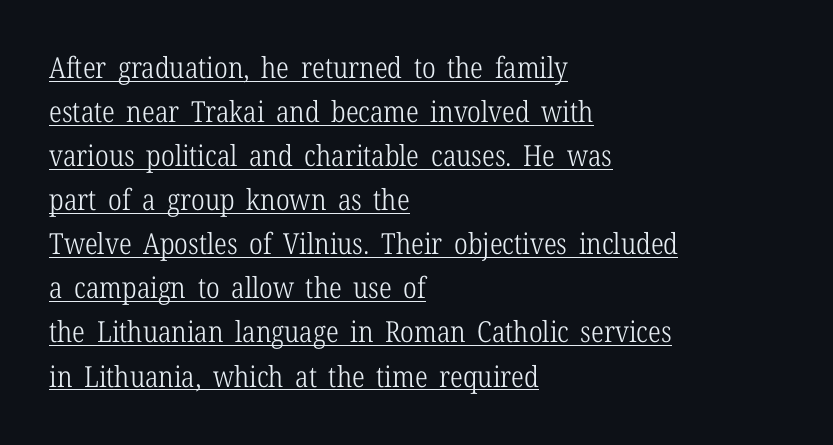
The glyphs in this specimen are seriffed. No heavy texture on the line: the type isn't bold. Underlining? Definitely there. Regarding leading, the lines here are spaced in the standard way. A roman cut, with each character standing at attention. Glyph-to-glyph distance matches everyday printed text.
